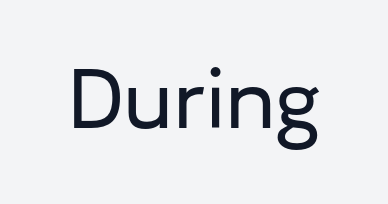
The image shows 79 px sans-serif type, upright; set normal letter spacing, not underlined; low stroke contrast and a medium x-height.
